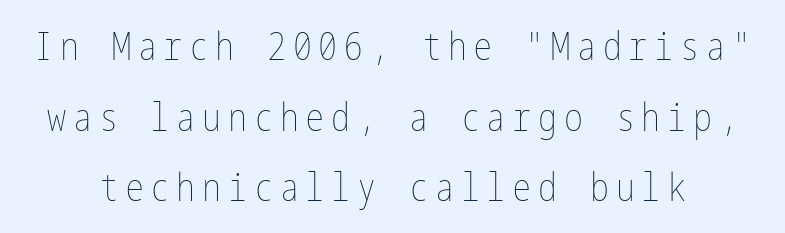
{"italic": "no", "bold": "no", "weight": "thin", "width": "condensed", "stroke_contrast": "low", "x_height": "medium", "underline": "no", "line_spacing_ratio": 1.86, "glyph_px": 38}
